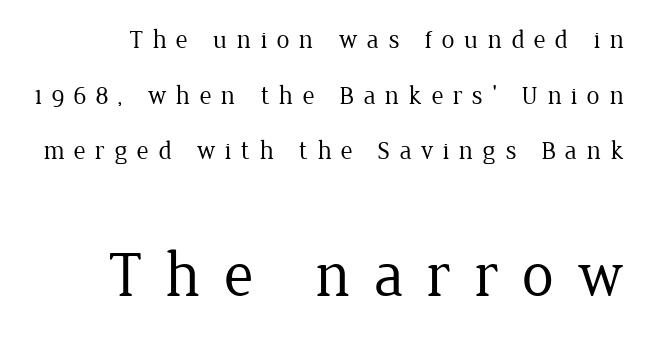
Q: Is the text bold? A: No.
Q: Is the text italic (slanted)? A: No, it is upright.
Q: Is the typeface a serif or a sans-serif typeface? A: Serif.
Q: Is the text underlined? A: No.
Q: Is the spacing between letters normal or unusually wide? A: Unusually wide.
Q: Is the spacing between lines tight, normal or loose? A: Loose.
Q: Which block of text is set in a larger size, the first (top) or the second (bottom)? A: The second (bottom) one.
Q: Width (condensed, normal, or wide)? A: Normal.
Q: Stroke contrast? A: Low.
Q: x-height? A: Medium.
Q: Monospaced? A: No.
